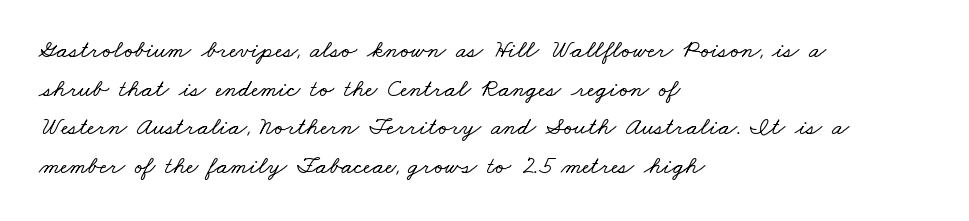
Horizontal alignment here is leftward, the default for most running prose. A typesetter would call this leading conventional body-copy spacing. The rendering keeps characters at their native spacing. Type without underlining.
